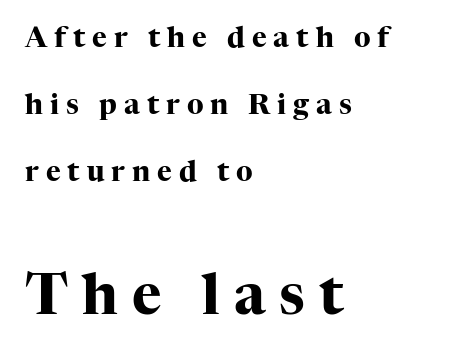
Tracking here is generous; glyphs stand well apart from one another. The passage shown is emphatically bold. This rendering employs a face with finishing strokes, i.e., a serif. Spacing verdict: proportional, widths tailored to each character.
